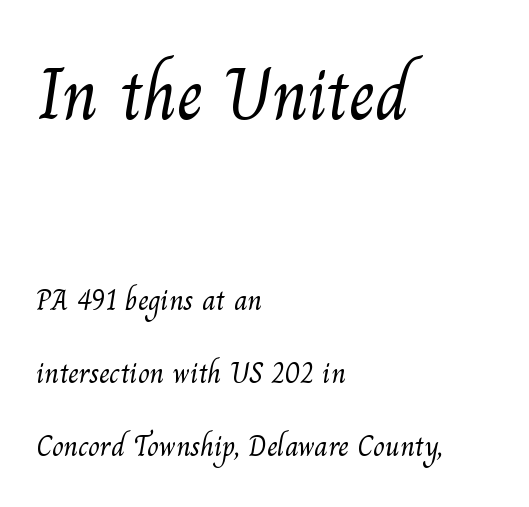
{"serif": "yes", "bold": "no", "weight": "light", "width": "normal", "stroke_contrast": "medium", "x_height": "small", "monospaced": "no", "underline": "no", "align": "left", "line_spacing": "loose", "line_spacing_ratio": 2.44, "letter_spacing": "normal", "letter_spacing_em": 0.0, "larger_block": "first", "size_ratio": 2.47, "glyph_px": 74}
